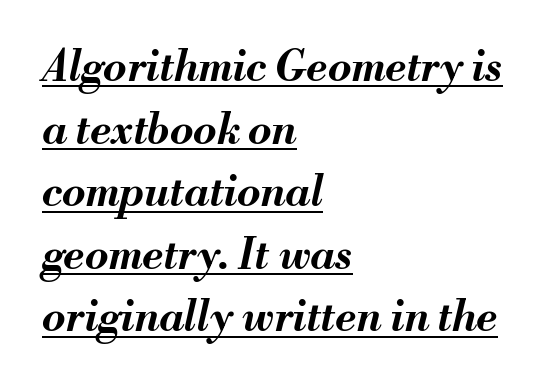
{"italic": "yes", "lean": "right", "slant_degrees": 13, "bold": "yes", "weight": "bold", "width": "normal", "stroke_contrast": "medium", "x_height": "small", "monospaced": "no", "underline": "yes", "align": "left", "line_spacing": "normal", "line_spacing_ratio": 1.49, "letter_spacing": "normal", "letter_spacing_em": 0.0, "glyph_px": 42}
